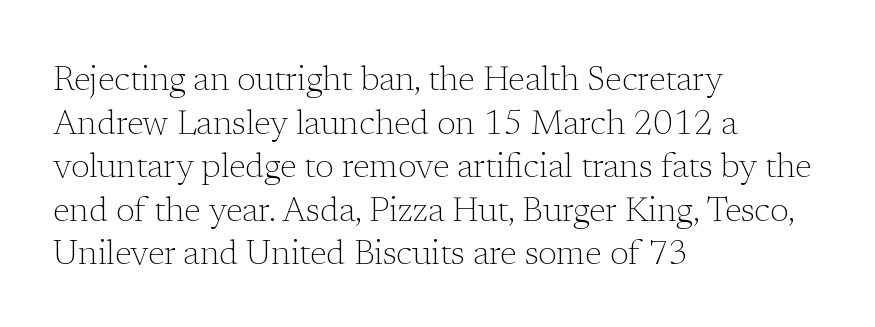
The image shows 34 px light serif type, upright; set left-aligned, normal line spacing (1.28x), normal letter spacing, not underlined; low stroke contrast and a medium x-height.
